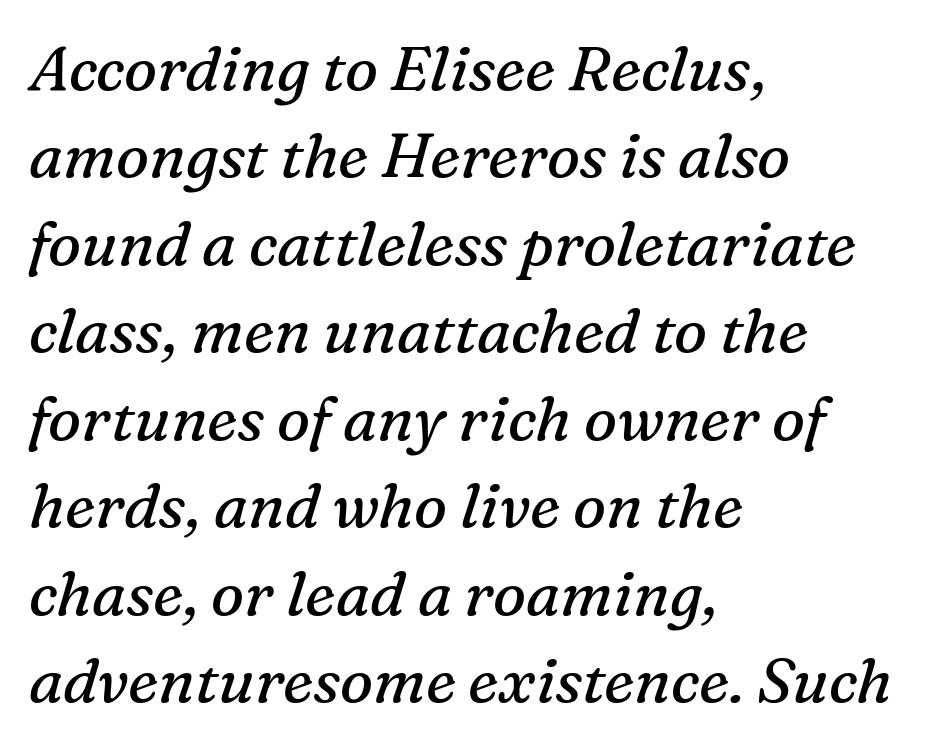
The image shows 62 px regular-weight serif type, italic (leaning right); set left-aligned, normal line spacing (1.41x), normal letter spacing, not underlined; medium stroke contrast and a medium x-height.
